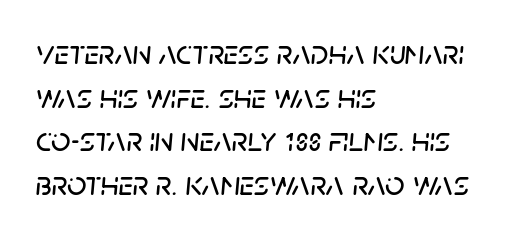
{"italic": "yes", "lean": "right", "slant_degrees": 5, "width": "normal", "stroke_contrast": "low", "x_height": "large", "monospaced": "no", "underline": "no", "align": "left", "line_spacing": "normal", "line_spacing_ratio": 1.28, "letter_spacing": "normal", "letter_spacing_em": 0.0, "glyph_px": 34}
